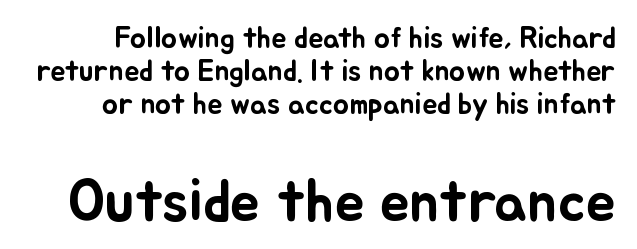
{"italic": "no", "width": "normal", "stroke_contrast": "low", "x_height": "small", "monospaced": "no", "underline": "no", "line_spacing": "tight", "line_spacing_ratio": 1.1, "letter_spacing": "normal", "letter_spacing_em": 0.0, "larger_block": "second", "size_ratio": 2.0, "glyph_px": 60}
